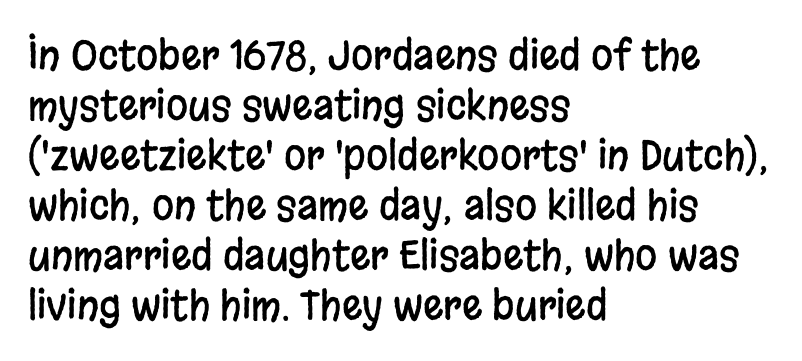
The image shows 40 px condensed sans-serif type, upright; set left-aligned, normal line spacing (1.25x), normal letter spacing, not underlined; low stroke contrast and a large x-height.
